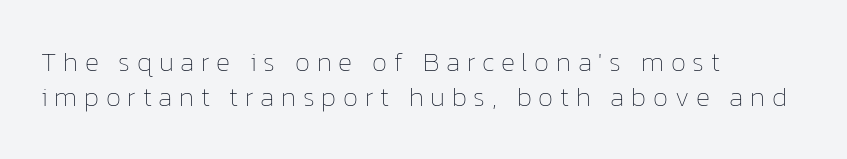
The rendering anchors every line to the left-hand side. Characters follow at a spacing far wider than the type designer built in. Underlining? Definitely not there. Stems here are at most as thick as an everyday book face. Posture: straight, roman, zero tilt.
